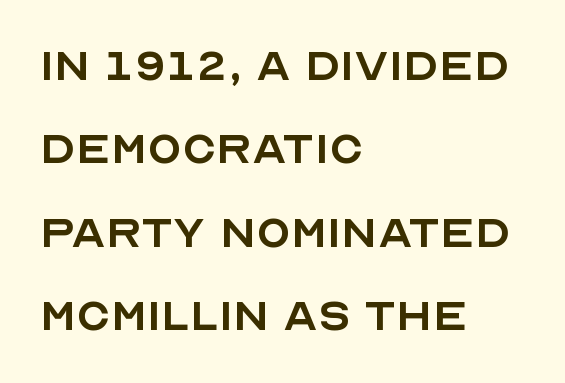
The zone under the glyphs is completely vacant. What's the leading like? Ordinary, nothing unusual. Posture: vertical. Line beginnings align vertically; line endings do not. Do the characters align in a grid? No, the font is proportional.
